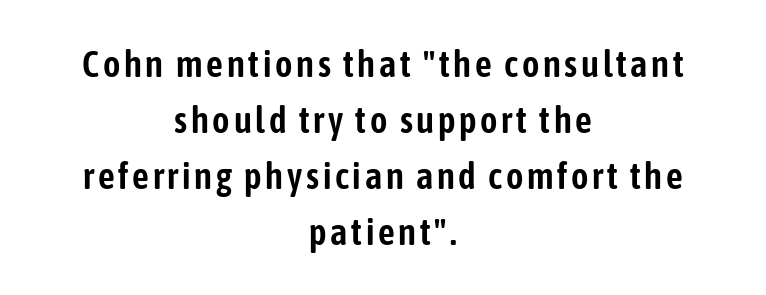
The strip under each line holds only bare page. Each letter keeps its own natural width here, so spacing adapts to shape. Reading down the block, each line starts at a different indent, mirrored at its end. The lettering holds an erect, upright posture throughout.
